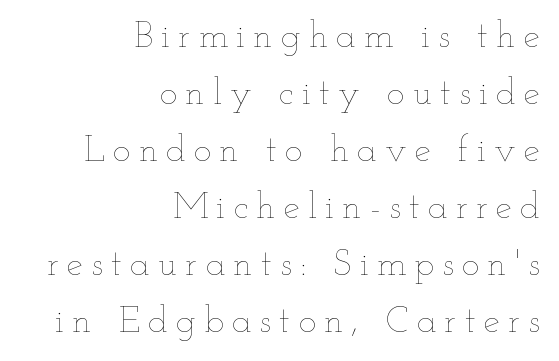
{"italic": "no", "bold": "no", "weight": "thin", "width": "wide", "stroke_contrast": "low", "x_height": "small", "monospaced": "no", "underline": "no", "align": "right", "line_spacing": "normal", "line_spacing_ratio": 1.54, "letter_spacing": "wide", "letter_spacing_em": 0.22, "glyph_px": 37}
